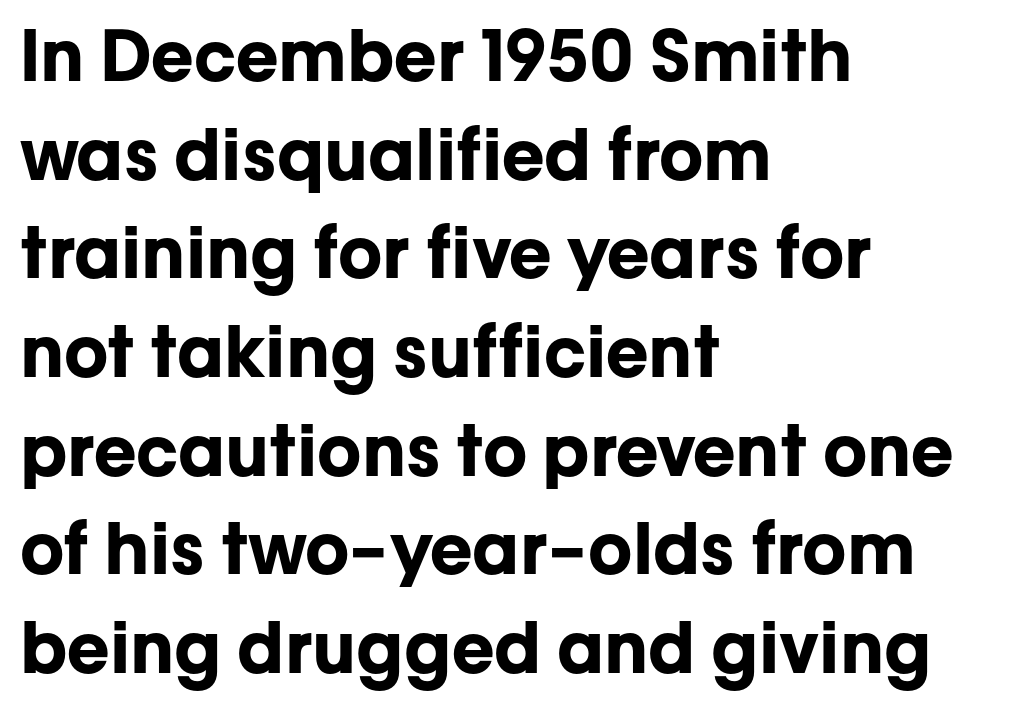
{"serif": "no", "italic": "no", "bold": "yes", "weight": "bold", "width": "normal", "stroke_contrast": "low", "x_height": "medium", "monospaced": "no", "underline": "no", "align": "left", "line_spacing": "normal", "line_spacing_ratio": 1.41, "letter_spacing": "normal", "letter_spacing_em": 0.0, "glyph_px": 70}
